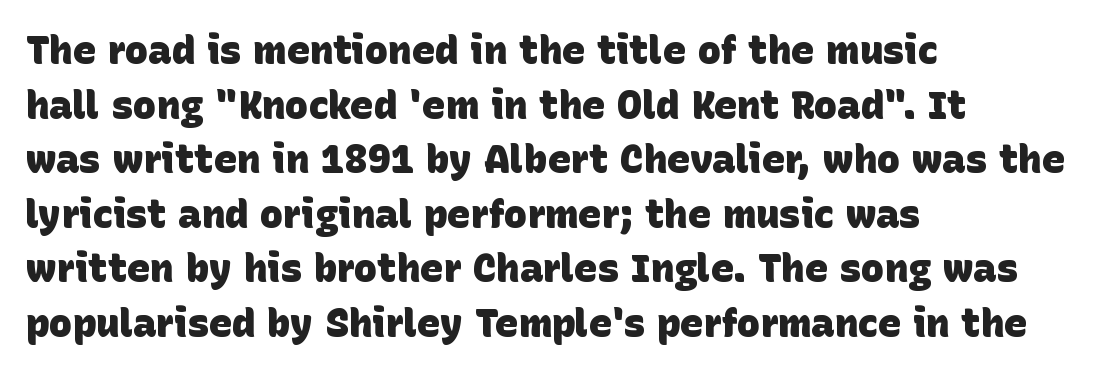
Inter-character spacing is left at the font's built-in metrics. Serif or sans? Sans — the stroke terminals are bare. Does the weight exceed regular? Yes, all the way to bold. Leading: standard. Visually the block forms a straight wall on the left and a jagged coastline on the right. Underline: absent.
